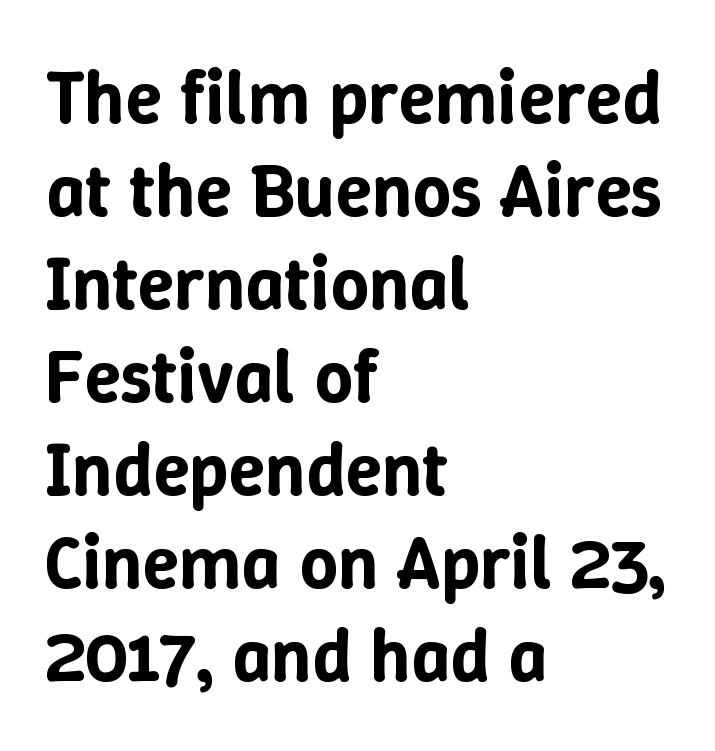
The image shows 75 px text type, upright; set left-aligned, line spacing 1.24x, normal letter spacing, not underlined; low stroke contrast and a medium x-height.
